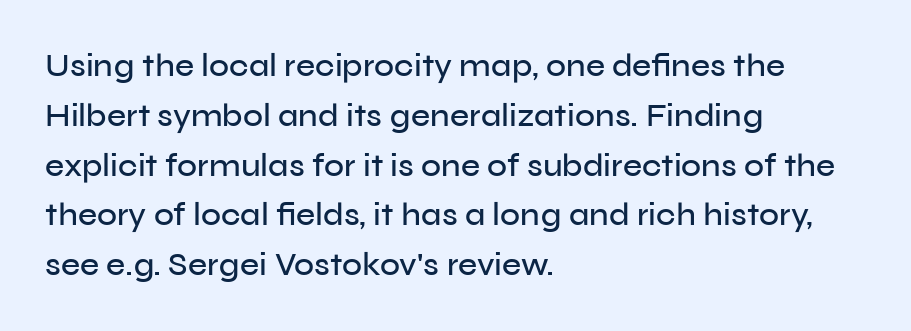
The image shows 33 px sans-serif type, upright; set left-aligned, normal line spacing (1.51x), normal letter spacing, not underlined; low stroke contrast and a medium x-height.
